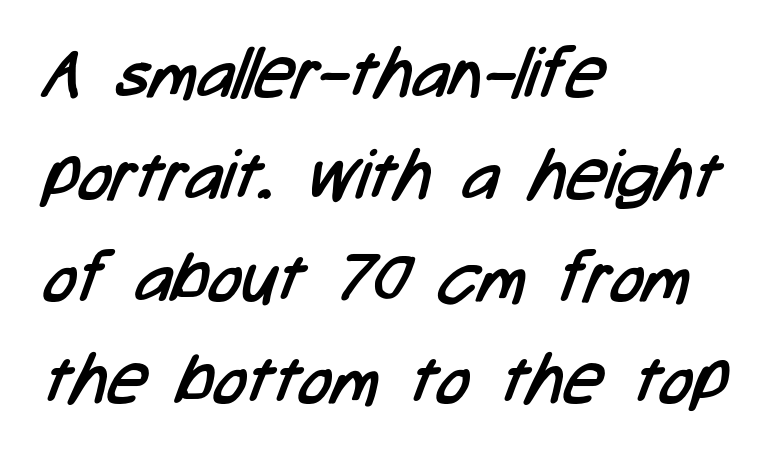
Is this a sans? Yes — the strokes have no serifs. Underline: absent. Compared with a centered layout, this one pins lines to the left instead. Evenly set lines give the paragraph a standard silhouette.
